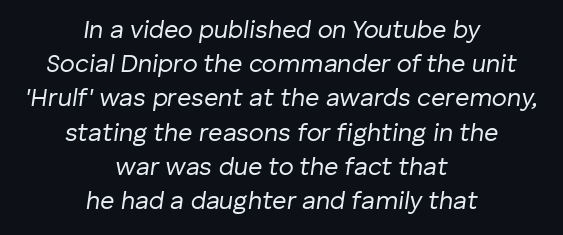
{"italic": "yes", "lean": "right", "slant_degrees": 8, "bold": "no", "underline": "no", "align": "center", "line_spacing": "normal", "line_spacing_ratio": 1.37, "letter_spacing": "normal", "letter_spacing_em": 0.0, "glyph_px": 25}
